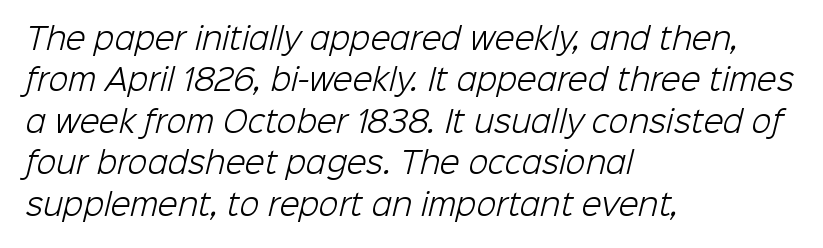
The image shows 29 px light sans-serif type; set left-aligned, normal line spacing (1.43x), normal letter spacing, not underlined; low stroke contrast and a medium x-height.
